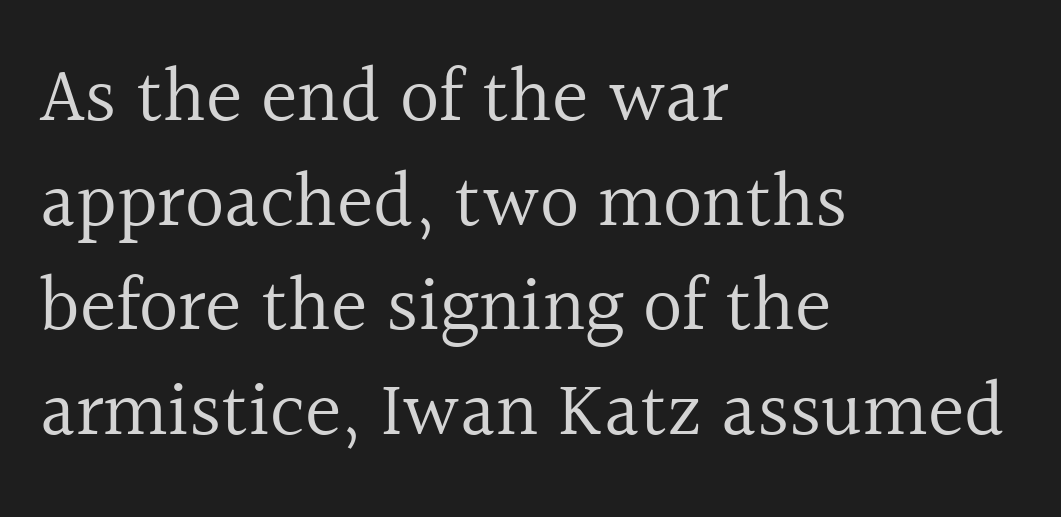
{"serif": "yes", "italic": "no", "bold": "no", "weight": "regular", "width": "normal", "x_height": "medium", "monospaced": "no", "underline": "no", "align": "left", "line_spacing": "normal", "line_spacing_ratio": 1.36, "letter_spacing": "normal", "letter_spacing_em": 0.0, "glyph_px": 77}
